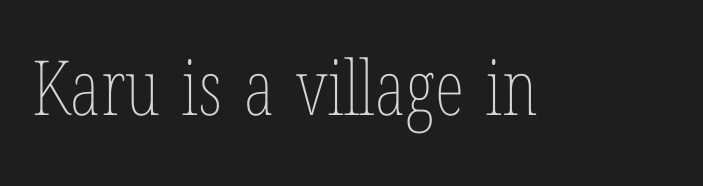
Q: Is the text bold? A: No.
Q: Is the text italic (slanted)? A: No, it is upright.
Q: Is the text underlined? A: No.
Q: Is the spacing between letters normal or unusually wide? A: Normal.
Q: Width (condensed, normal, or wide)? A: Condensed.
Q: Stroke contrast? A: Low.
Q: x-height? A: Medium.
Q: Monospaced? A: No.
